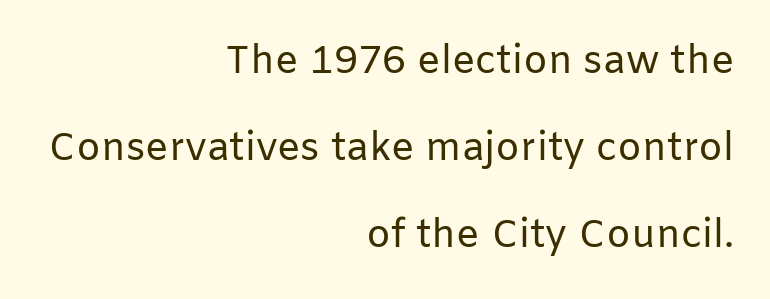
{"serif": "no", "italic": "no", "bold": "no", "weight": "regular", "width": "normal", "stroke_contrast": "low", "x_height": "medium", "monospaced": "no", "underline": "no", "align": "right", "line_spacing": "loose", "line_spacing_ratio": 2.23, "letter_spacing": "normal", "letter_spacing_em": 0.0, "glyph_px": 39}
